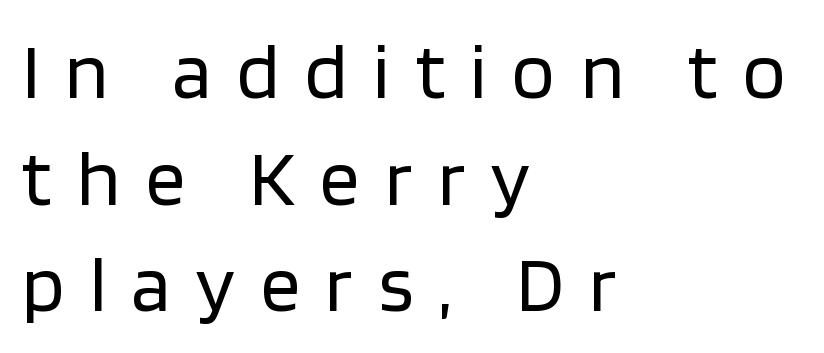
{"serif": "no", "italic": "no", "bold": "no", "weight": "regular", "width": "normal", "stroke_contrast": "low", "x_height": "large", "monospaced": "no", "underline": "no", "align": "left", "line_spacing": "normal", "line_spacing_ratio": 1.35, "letter_spacing": "wide", "letter_spacing_em": 0.32, "glyph_px": 79}
